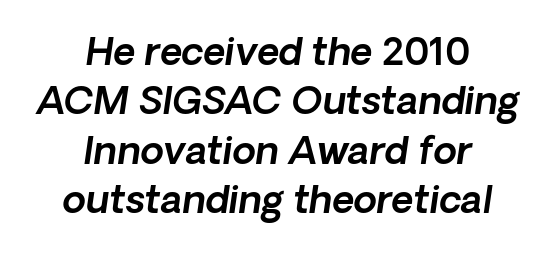
{"serif": "no", "width": "normal", "x_height": "medium", "monospaced": "no", "underline": "no", "align": "center", "line_spacing": "normal", "line_spacing_ratio": 1.3, "letter_spacing": "normal", "letter_spacing_em": 0.0, "glyph_px": 38}
